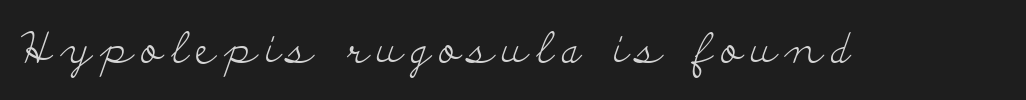
Q: Is the text bold? A: No.
Q: Is the text italic (slanted)? A: Yes.
Q: Is the typeface a serif or a sans-serif typeface? A: Serif.
Q: Is the text underlined? A: No.
Q: Is the spacing between letters normal or unusually wide? A: Unusually wide.
Q: Width (condensed, normal, or wide)? A: Wide.
Q: Stroke contrast? A: Low.
Q: x-height? A: Small.
Q: Monospaced? A: No.
